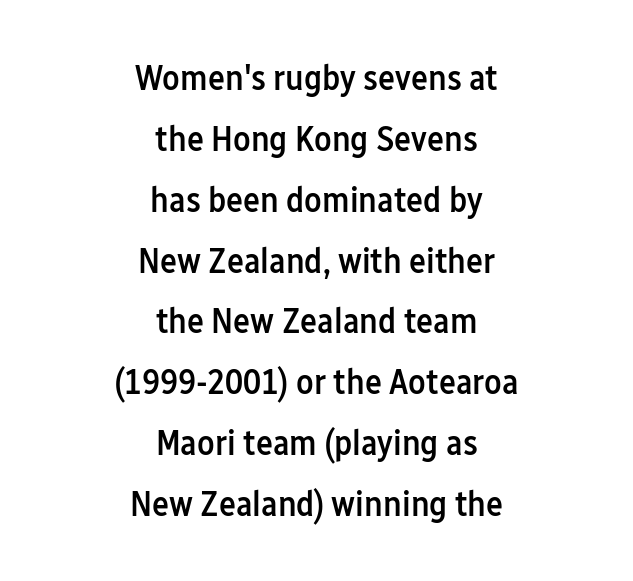
Q: Is the text bold? A: Semi-bold.
Q: Is the text italic (slanted)? A: No, it is upright.
Q: Is the typeface a serif or a sans-serif typeface? A: Sans-serif.
Q: Is the text underlined? A: No.
Q: How is the paragraph aligned? A: Centered.
Q: Is the spacing between letters normal or unusually wide? A: Normal.
Q: Is the spacing between lines tight, normal or loose? A: Normal.
Q: Width (condensed, normal, or wide)? A: Condensed.
Q: Stroke contrast? A: Low.
Q: x-height? A: Medium.
Q: Monospaced? A: No.
